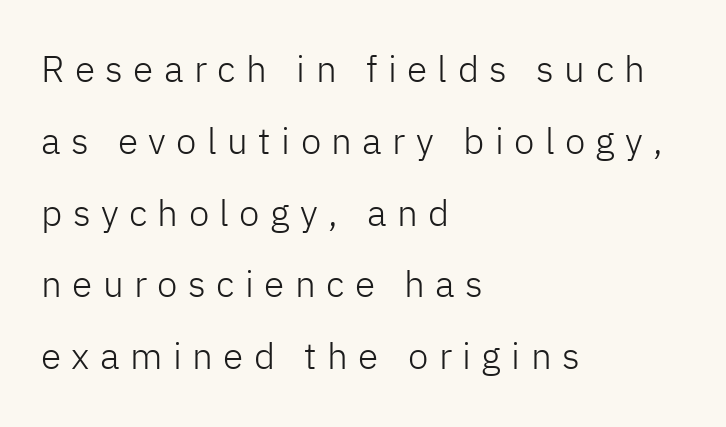
The image shows 37 px light sans-serif type, upright; set left-aligned, loose line spacing (1.94x), unusually wide letter spacing (+0.28 em), not underlined; low stroke contrast and a medium x-height.
